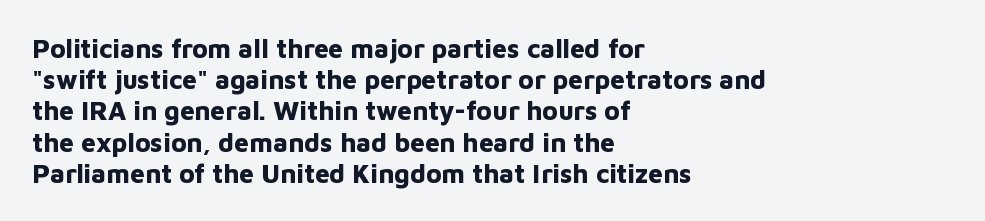
{"italic": "no", "bold": "yes", "underline": "no", "align": "left", "line_spacing_ratio": 1.2, "letter_spacing": "normal", "letter_spacing_em": 0.0, "glyph_px": 26}
